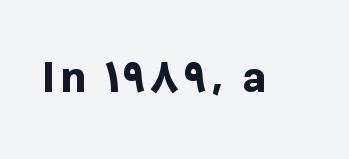
{"serif": "no", "italic": "no", "bold": "yes", "weight": "bold", "width": "normal", "stroke_contrast": "low", "x_height": "medium", "monospaced": "no", "underline": "no", "glyph_px": 42}
